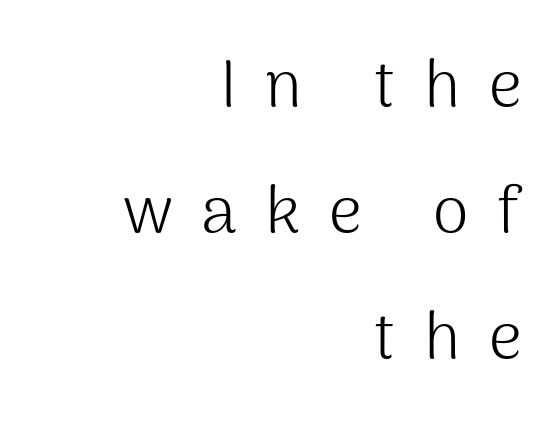
Caption: multi-line text, flush right, ragged left. Spacing verdict: proportional, widths tailored to each character. A typesetter would call this leading open, well beyond the default. This is not heavy type; no bold has been used. Upright lettering throughout. The gap between lines stays unmarked.
